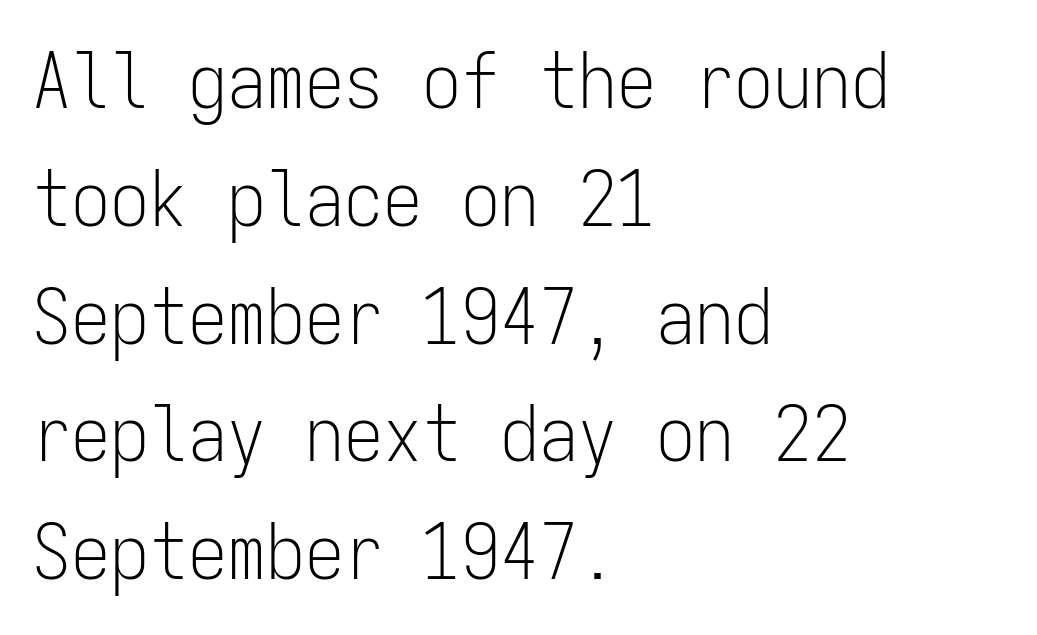
{"serif": "no", "italic": "no", "bold": "no", "weight": "light", "width": "condensed", "stroke_contrast": "low", "x_height": "medium", "monospaced": "yes", "underline": "no", "align": "left", "line_spacing": "normal", "line_spacing_ratio": 1.51, "letter_spacing": "normal", "letter_spacing_em": 0.0, "glyph_px": 78}
